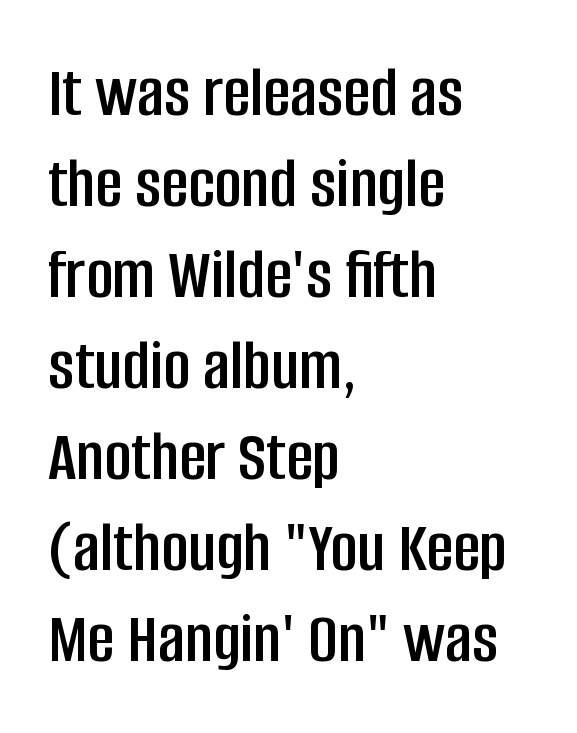
Italic: no, the glyphs are upright roman. Serif or sans? Sans — the stroke terminals are bare. Caption: standard tracking, unaltered. Unmarked baselines from the first word to the last. Is this a fixed-width face? No — the glyphs have proportional, varying widths. These lines are set flush left with a ragged right edge.
